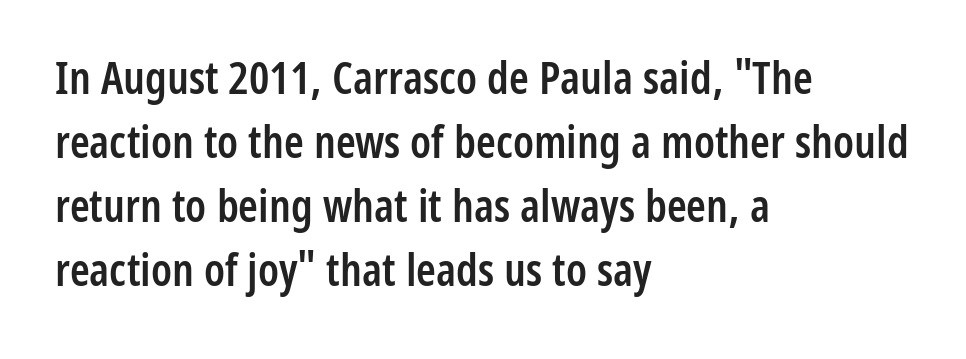
The image shows 45 px semibold, condensed sans-serif type, upright; set left-aligned, normal line spacing (1.42x), normal letter spacing, not underlined; low stroke contrast and a medium x-height.
